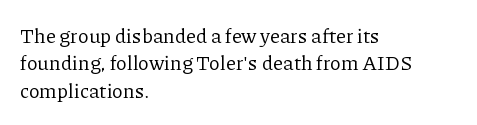
Caption: standard tracking, unaltered. Alignment: flush left. Line spacing here is normal. Weight: not bold — regular or lighter.
